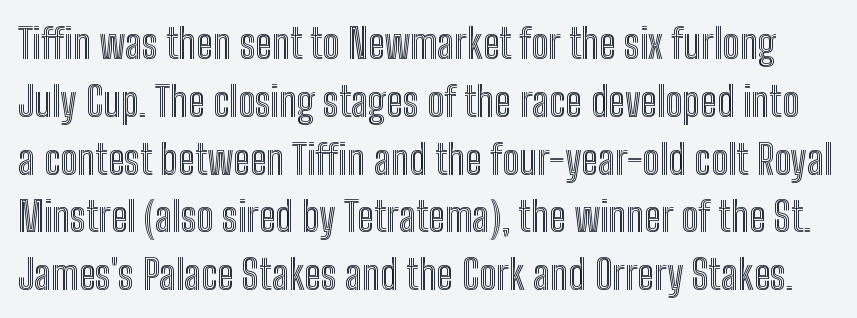
{"italic": "no", "width": "condensed", "x_height": "medium", "monospaced": "no", "underline": "no", "line_spacing": "normal", "line_spacing_ratio": 1.41, "letter_spacing": "normal", "letter_spacing_em": 0.0, "glyph_px": 41}
